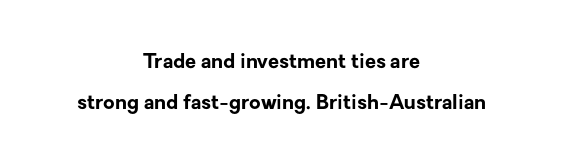
The image shows 20 px bold type, upright; set centered, loose line spacing (2.07x), normal letter spacing, not underlined.
